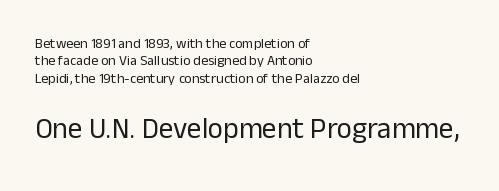
The line texture is even and compact thanks to regular tracking. Check the space under the baseline: it is left empty. The typeface chosen for these lines omits serifs. Stems here are at most as thick as an everyday book face. This layout puts the modest block above and the oversized block below.
